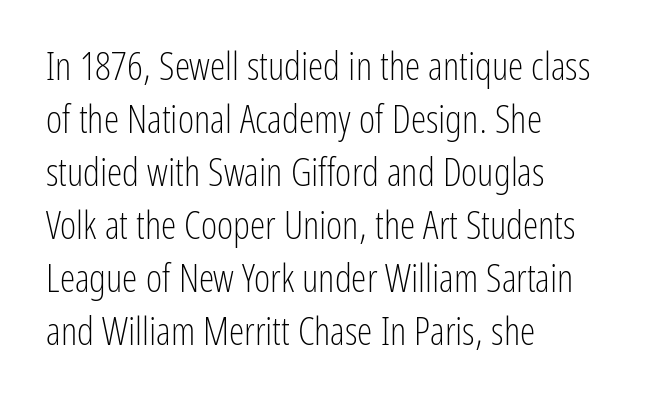
Q: Is the text bold? A: No.
Q: Is the text italic (slanted)? A: No, it is upright.
Q: Is the typeface a serif or a sans-serif typeface? A: Sans-serif.
Q: Is the text underlined? A: No.
Q: How is the paragraph aligned? A: Left-aligned.
Q: Is the spacing between letters normal or unusually wide? A: Normal.
Q: Is the spacing between lines tight, normal or loose? A: Normal.
Q: Width (condensed, normal, or wide)? A: Condensed.
Q: Stroke contrast? A: Low.
Q: x-height? A: Medium.
Q: Monospaced? A: No.
